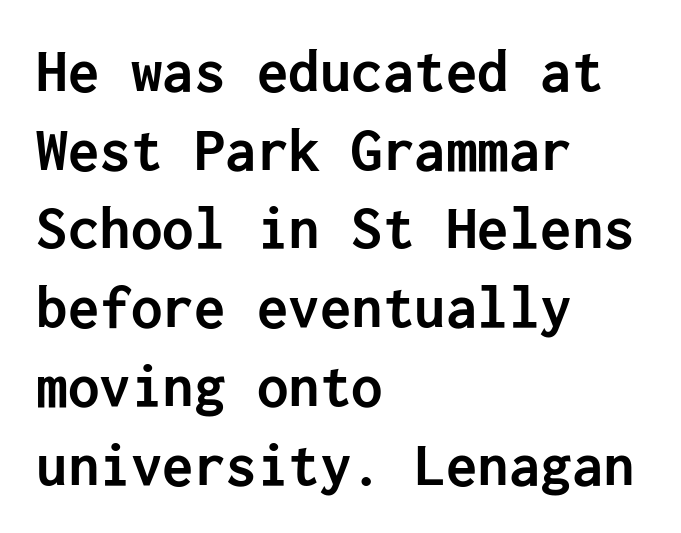
The image shows 63 px semibold sans-serif type, upright; set left-aligned, normal line spacing (1.25x), normal letter spacing, not underlined; low stroke contrast and a medium x-height.
